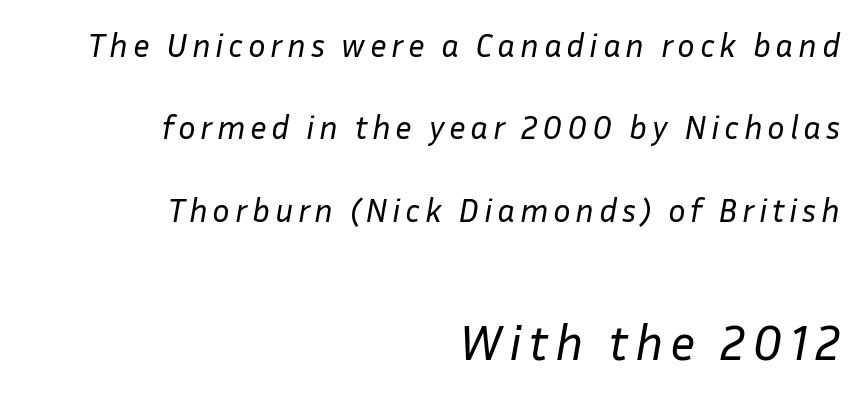
The image shows 50 px regular-weight type, italic (leaning right); set right-aligned, loose line spacing (2.5x), not underlined; the second (bottom) block is 1.52x larger; low stroke contrast and a medium x-height.
